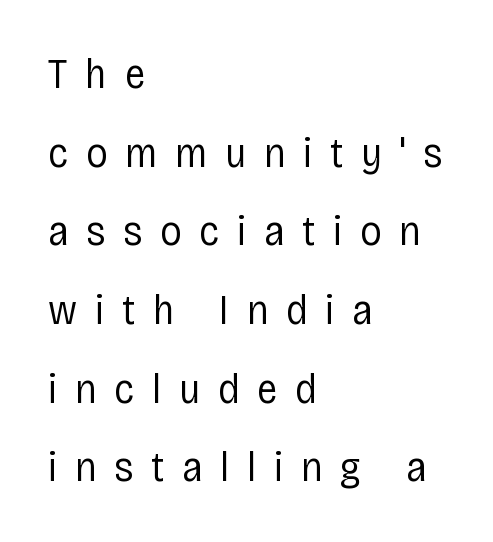
The image shows 43 px regular-weight, condensed sans-serif type, upright; set left-aligned, line spacing 1.83x, unusually wide letter spacing (+0.41 em), not underlined; low stroke contrast and a large x-height.
